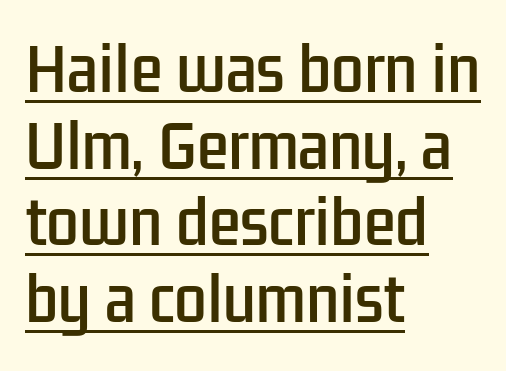
{"serif": "no", "italic": "no", "width": "condensed", "stroke_contrast": "low", "x_height": "medium", "monospaced": "no", "underline": "yes", "align": "left", "line_spacing": "normal", "line_spacing_ratio": 1.32, "letter_spacing": "normal", "letter_spacing_em": 0.0, "glyph_px": 58}
